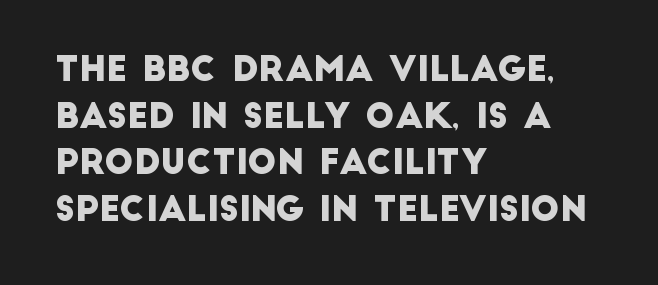
Q: Is the typeface a serif or a sans-serif typeface? A: Sans-serif.
Q: Is the text underlined? A: No.
Q: How is the paragraph aligned? A: Left-aligned.
Q: Is the spacing between letters normal or unusually wide? A: Normal.
Q: Is the spacing between lines tight, normal or loose? A: Normal.
Q: Width (condensed, normal, or wide)? A: Normal.
Q: Stroke contrast? A: Low.
Q: x-height? A: Large.
Q: Monospaced? A: No.
